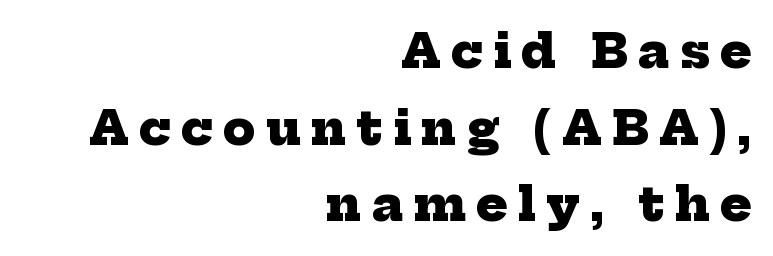
The image shows 47 px heavy serif type; set right-aligned, normal line spacing (1.63x), unusually wide letter spacing (+0.22 em), not underlined; low stroke contrast and a medium x-height.
